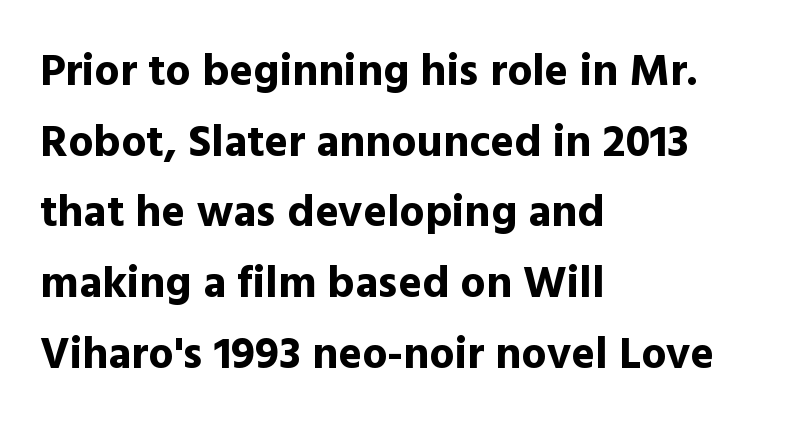
Plenty of ink on the page — the face is bold. The setting favours the left margin, as ordinary paragraphs usually do. This rendering employs a face without finishing strokes, i.e., a sans-serif. Type without underlining. The space between consecutive lines is moderate.
